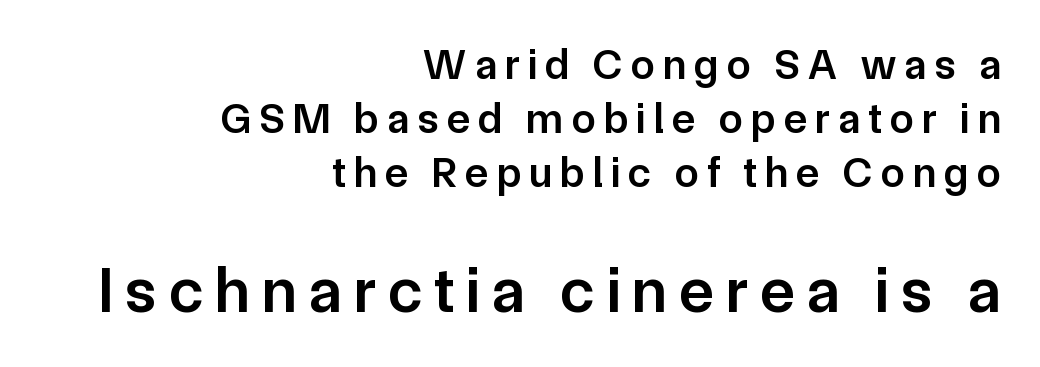
Look at the glyph heights: the lower group is clearly the bigger setting. The rendering anchors every line to the right-hand side. The font family rendered here belongs to the sans-serif group. Regarding leading, the lines here are spaced in the standard way.
